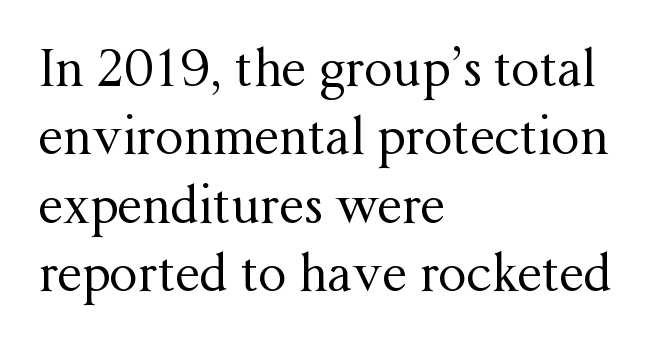
{"serif": "yes", "italic": "no", "bold": "no", "weight": "regular", "width": "normal", "stroke_contrast": "medium", "x_height": "medium", "monospaced": "no", "underline": "no", "align": "left", "line_spacing": "normal", "line_spacing_ratio": 1.37, "letter_spacing": "normal", "letter_spacing_em": 0.0, "glyph_px": 50}
